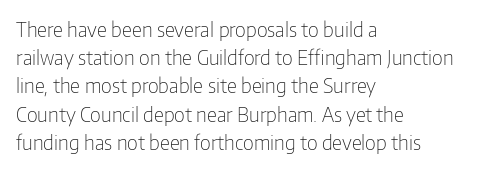
{"italic": "no", "bold": "no", "underline": "no", "align": "left", "line_spacing": "normal", "line_spacing_ratio": 1.41, "letter_spacing": "normal", "letter_spacing_em": 0.0, "glyph_px": 20}
